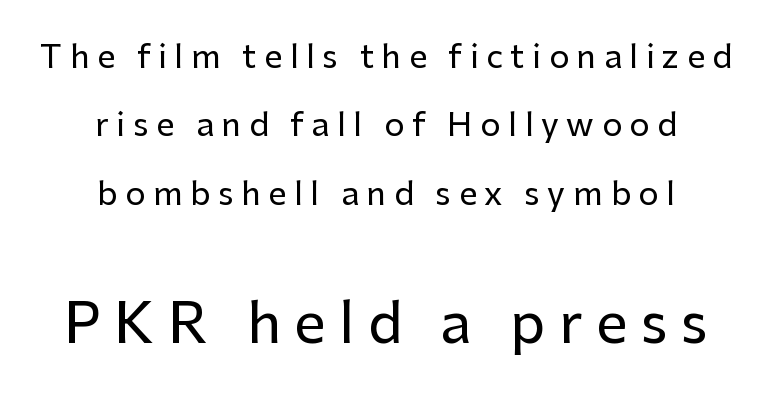
Q: Is the text italic (slanted)? A: No, it is upright.
Q: Is the typeface a serif or a sans-serif typeface? A: Sans-serif.
Q: Is the text underlined? A: No.
Q: How is the paragraph aligned? A: Centered.
Q: Is the spacing between letters normal or unusually wide? A: Unusually wide.
Q: Is the spacing between lines tight, normal or loose? A: Loose.
Q: Which block of text is set in a larger size, the first (top) or the second (bottom)? A: The second (bottom) one.
Q: Width (condensed, normal, or wide)? A: Normal.
Q: Stroke contrast? A: Low.
Q: x-height? A: Medium.
Q: Monospaced? A: No.
